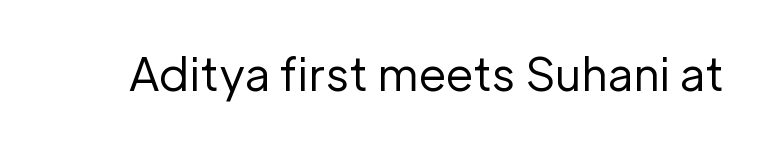
The image shows 45 px regular-weight sans-serif type, upright; set normal letter spacing, not underlined; low stroke contrast and a medium x-height.
